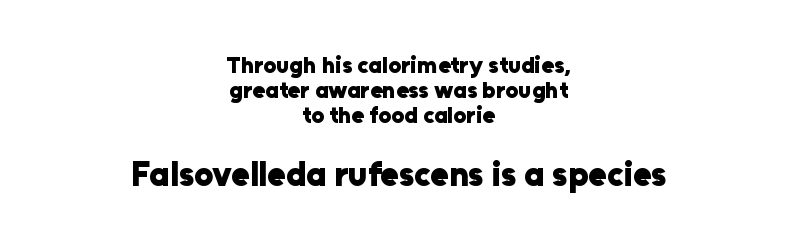
Q: Is the text bold? A: Yes.
Q: Is the text italic (slanted)? A: No, it is upright.
Q: Is the typeface a serif or a sans-serif typeface? A: Sans-serif.
Q: Is the text underlined? A: No.
Q: How is the paragraph aligned? A: Centered.
Q: Is the spacing between letters normal or unusually wide? A: Normal.
Q: Is the spacing between lines tight, normal or loose? A: Tight.
Q: Which block of text is set in a larger size, the first (top) or the second (bottom)? A: The second (bottom) one.
Q: Width (condensed, normal, or wide)? A: Normal.
Q: Stroke contrast? A: Low.
Q: x-height? A: Medium.
Q: Monospaced? A: No.
